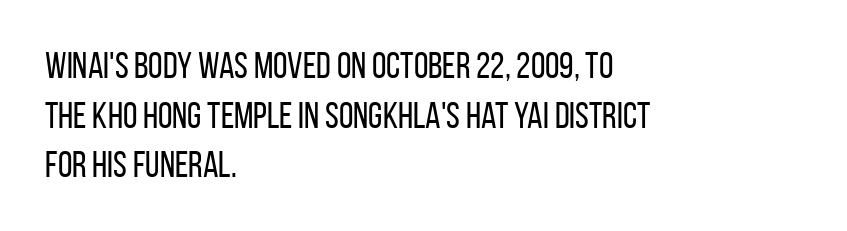
The image shows 37 px regular-weight, condensed sans-serif type, upright; set left-aligned, normal line spacing (1.34x), normal letter spacing, not underlined; low stroke contrast and a large x-height.
